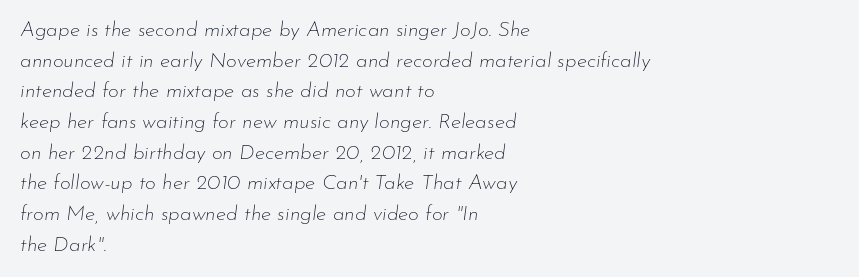
Q: Is the text bold? A: No.
Q: Is the text italic (slanted)? A: Yes, it leans right by about 7 degrees.
Q: Is the text underlined? A: No.
Q: How is the paragraph aligned? A: Left-aligned.
Q: Is the spacing between letters normal or unusually wide? A: Normal.
Q: Is the spacing between lines tight, normal or loose? A: Normal.
